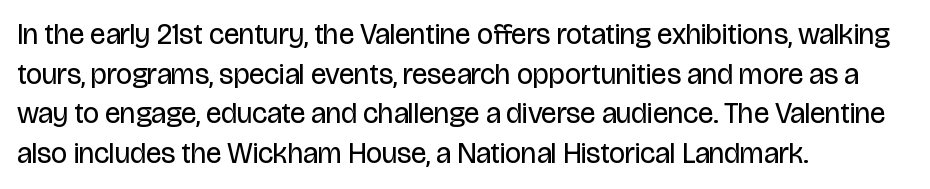
The image shows 29 px regular-weight, condensed sans-serif type, upright; set left-aligned, normal line spacing (1.37x), normal letter spacing, not underlined; low stroke contrast and a large x-height.
